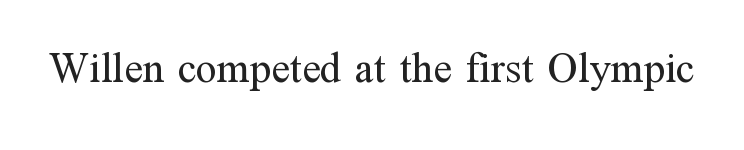
{"serif": "yes", "italic": "no", "bold": "no", "weight": "regular", "width": "normal", "stroke_contrast": "medium", "x_height": "medium", "monospaced": "no", "underline": "no", "letter_spacing": "normal", "letter_spacing_em": 0.0, "glyph_px": 43}
